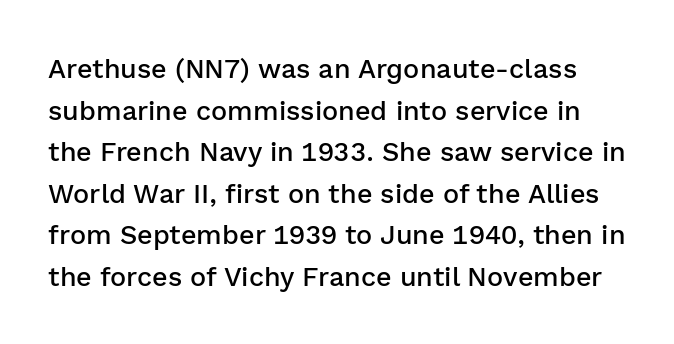
The image shows 27 px text type, upright; set normal line spacing (1.54x), normal letter spacing, not underlined.
